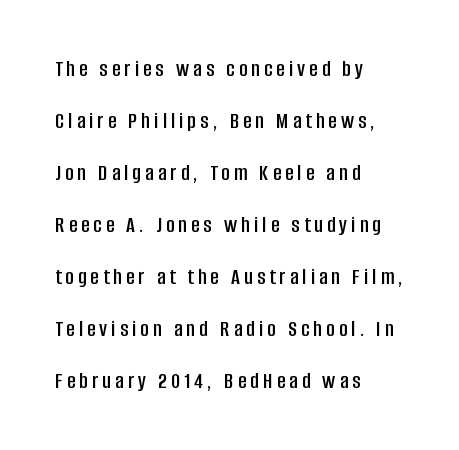
{"italic": "no", "underline": "no", "align": "left", "line_spacing": "loose", "line_spacing_ratio": 2.26, "glyph_px": 23}
